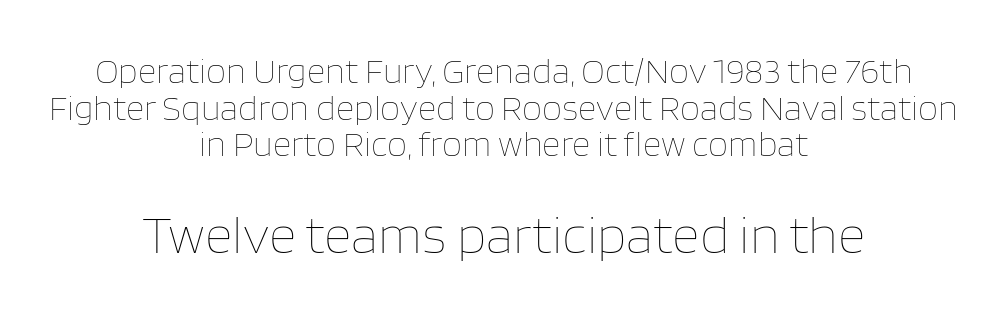
The image shows 54 px thin type, upright; set centered, tight line spacing (1.02x), normal letter spacing, not underlined; the second (bottom) block is 1.5x larger; low stroke contrast and a large x-height.
